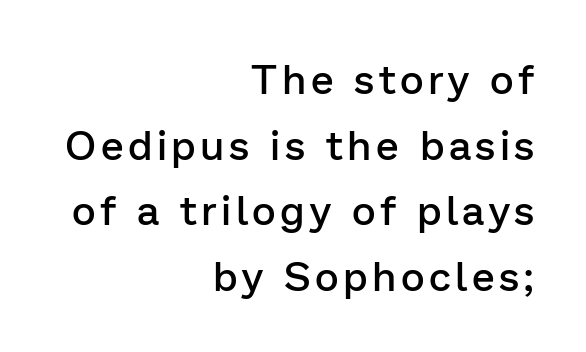
{"serif": "no", "italic": "no", "bold": "semi", "weight": "semibold", "width": "normal", "stroke_contrast": "low", "x_height": "medium", "monospaced": "no", "underline": "no", "align": "right", "line_spacing": "normal", "line_spacing_ratio": 1.6, "glyph_px": 41}
